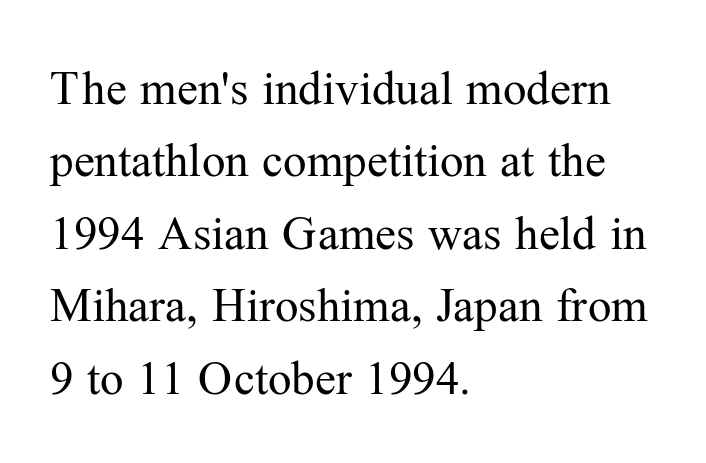
The image shows 47 px regular-weight serif type, upright; set left-aligned, normal line spacing (1.54x), normal letter spacing, not underlined; medium stroke contrast and a medium x-height.
